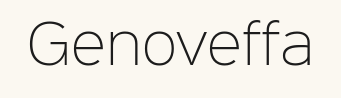
Q: Is the text bold? A: No.
Q: Is the text italic (slanted)? A: No, it is upright.
Q: Is the typeface a serif or a sans-serif typeface? A: Sans-serif.
Q: Is the text underlined? A: No.
Q: Is the spacing between letters normal or unusually wide? A: Normal.
Q: Width (condensed, normal, or wide)? A: Normal.
Q: Stroke contrast? A: Low.
Q: x-height? A: Medium.
Q: Monospaced? A: No.
